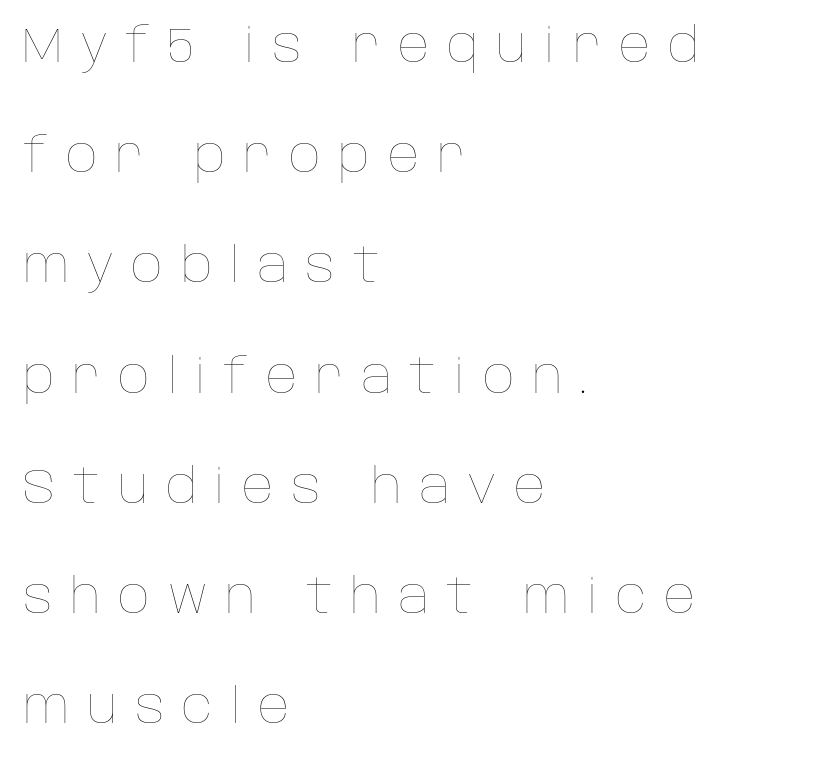
The image shows 49 px thin type, upright; set left-aligned, loose line spacing (2.25x), unusually wide letter spacing (+0.36 em), not underlined; low stroke contrast and a large x-height.
